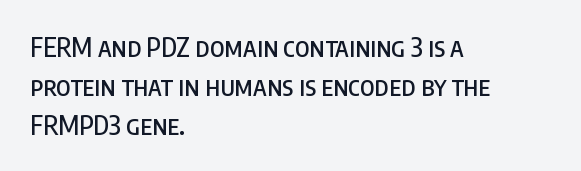
Q: Is the text italic (slanted)? A: No, it is upright.
Q: Is the text underlined? A: No.
Q: How is the paragraph aligned? A: Left-aligned.
Q: Is the spacing between letters normal or unusually wide? A: Normal.
Q: Is the spacing between lines tight, normal or loose? A: Normal.
